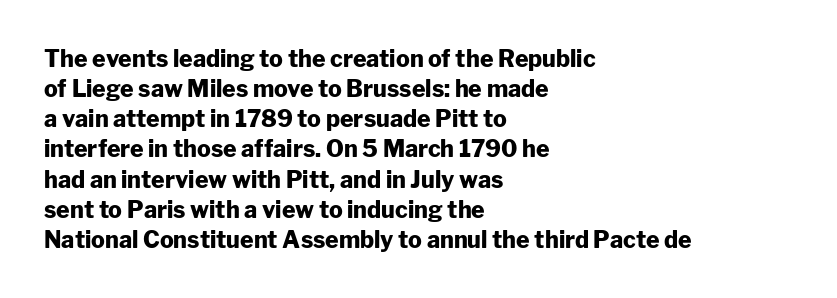
{"italic": "no", "bold": "yes", "underline": "no", "align": "left", "line_spacing": "normal", "line_spacing_ratio": 1.31, "letter_spacing": "normal", "letter_spacing_em": 0.0, "glyph_px": 23}
